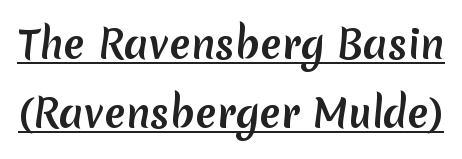
The image shows 39 px sans-serif type; set line spacing 1.78x, normal letter spacing, underlined; medium stroke contrast and a medium x-height.
